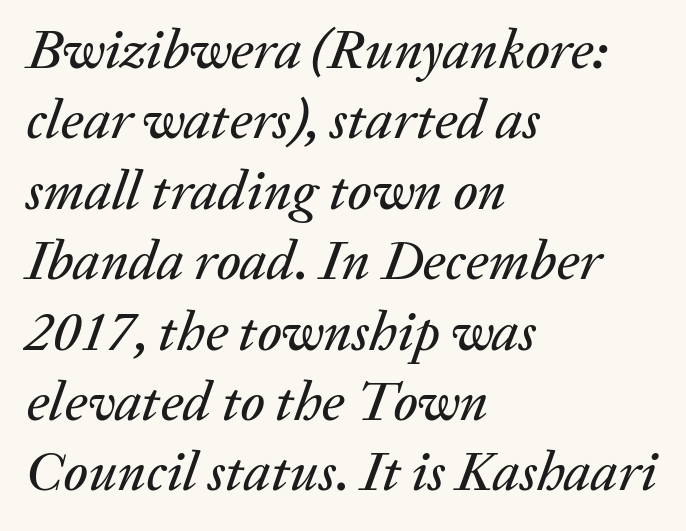
The gaps between neighbouring characters are ordinary and unremarkable. Normally led — the rows are evenly, conventionally spaced. It's the slanting kind of type. Descender tails drop into unmarked territory. You could not count columns in this text — the font is proportionally spaced.
